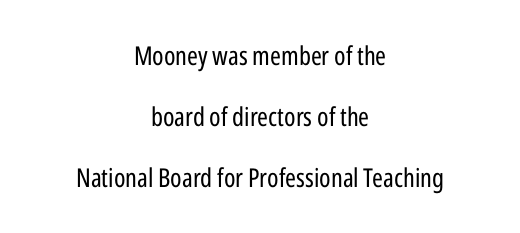
The image shows 26 px text type, upright; set centered, loose line spacing (2.35x), normal letter spacing, not underlined.
